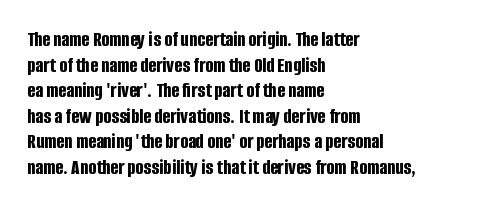
{"italic": "no", "bold": "yes", "underline": "no", "align": "left", "line_spacing_ratio": 1.22, "letter_spacing": "normal", "letter_spacing_em": 0.0, "glyph_px": 21}
